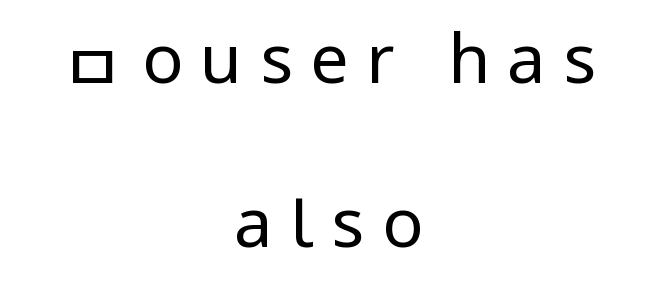
The image shows 68 px regular-weight, condensed sans-serif type, upright; set centered, loose line spacing (2.41x), unusually wide letter spacing (+0.26 em), not underlined; low stroke contrast.
